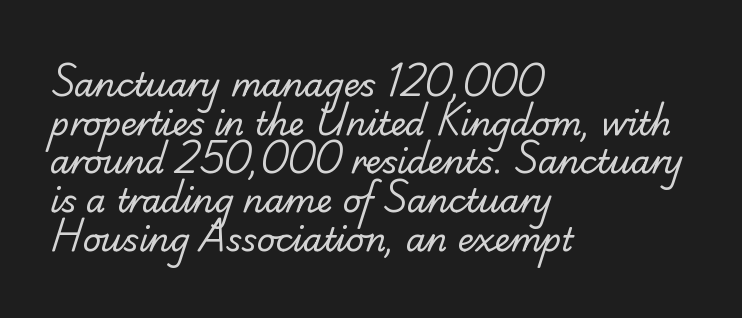
The image shows 32 px regular-weight serif type; set left-aligned, line spacing 1.21x, normal letter spacing, not underlined; low stroke contrast and a small x-height.
